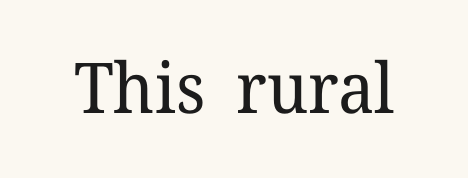
Q: Is the text bold? A: No.
Q: Is the text italic (slanted)? A: No, it is upright.
Q: Is the typeface a serif or a sans-serif typeface? A: Serif.
Q: Is the text underlined? A: No.
Q: Is the spacing between letters normal or unusually wide? A: Normal.
Q: Width (condensed, normal, or wide)? A: Normal.
Q: Stroke contrast? A: Low.
Q: x-height? A: Medium.
Q: Monospaced? A: No.
